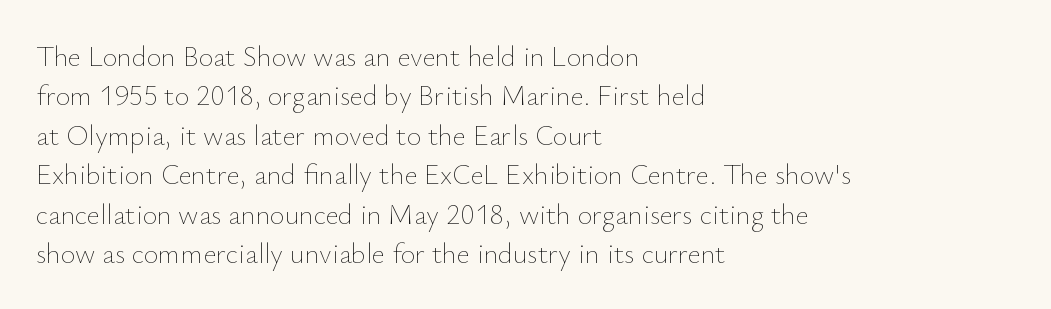
The image shows 28 px thin type, upright; set left-aligned, normal line spacing (1.41x), normal letter spacing, not underlined; low stroke contrast and a small x-height.
